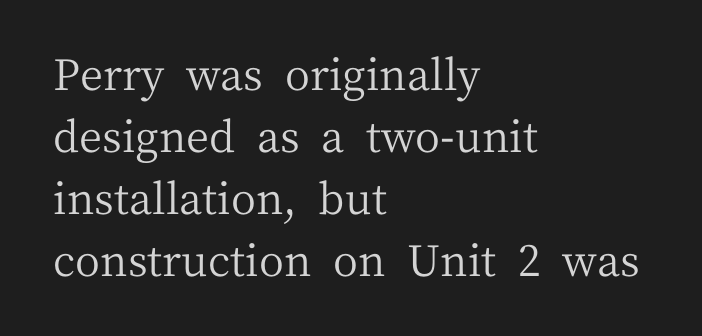
Q: Is the text bold? A: No.
Q: Is the text italic (slanted)? A: No, it is upright.
Q: Is the typeface a serif or a sans-serif typeface? A: Serif.
Q: Is the text underlined? A: No.
Q: How is the paragraph aligned? A: Left-aligned.
Q: Is the spacing between letters normal or unusually wide? A: Normal.
Q: Is the spacing between lines tight, normal or loose? A: Normal.
Q: Width (condensed, normal, or wide)? A: Normal.
Q: Stroke contrast? A: Medium.
Q: x-height? A: Medium.
Q: Monospaced? A: No.
